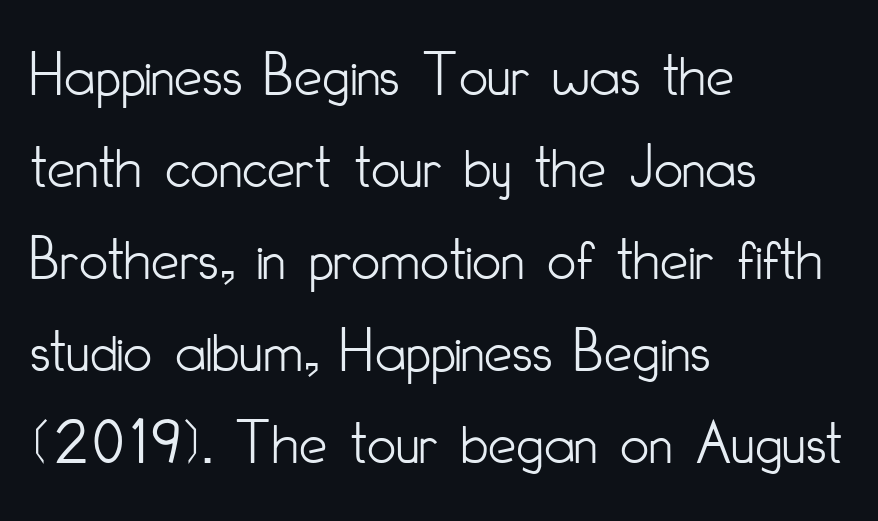
Short note: letters normally spaced. Does the copy run flush right? No — it runs flush left. Horizontal bands of white between lines are of average thickness. Decoration check: the copy has no underline. Note the varied advance widths — an 'i' is clearly narrower than an 'm'.
